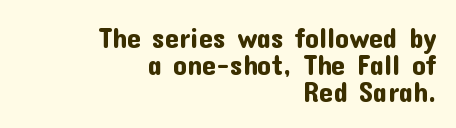
The image shows 28 px sans-serif type, upright; set right-aligned, tight line spacing (0.96x), normal letter spacing, not underlined; low stroke contrast and a medium x-height.
